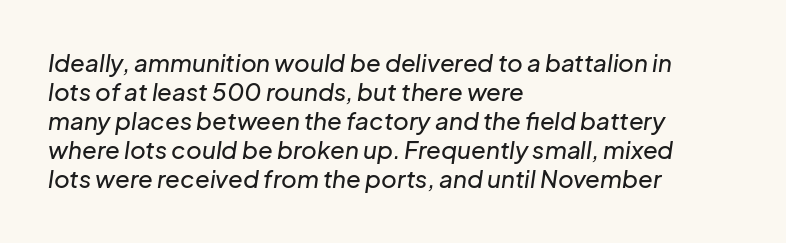
The image shows 24 px text type, italic (leaning right); set left-aligned, line spacing 1.21x, normal letter spacing, not underlined.
